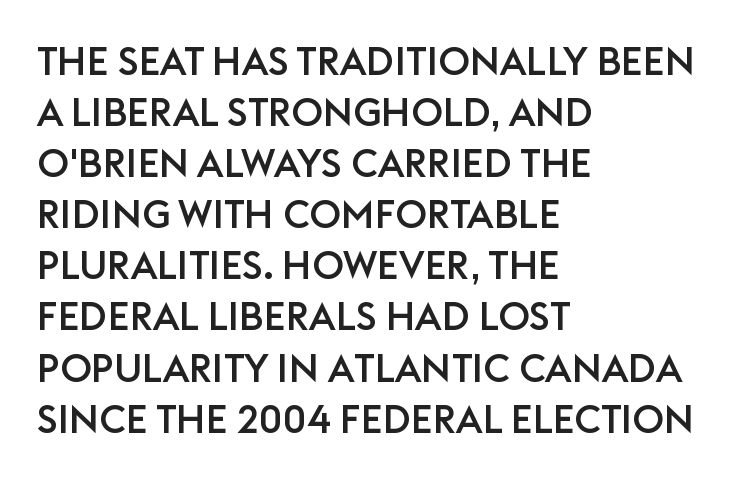
{"serif": "no", "italic": "no", "width": "normal", "stroke_contrast": "low", "x_height": "large", "monospaced": "no", "underline": "no", "align": "left", "line_spacing": "normal", "line_spacing_ratio": 1.31, "letter_spacing": "normal", "letter_spacing_em": 0.0, "glyph_px": 39}
